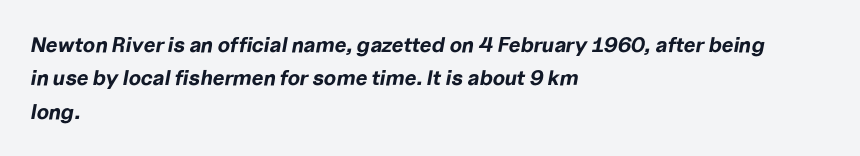
{"italic": "yes", "lean": "right", "slant_degrees": 10, "bold": "yes", "underline": "no", "align": "left", "line_spacing": "normal", "line_spacing_ratio": 1.59, "letter_spacing": "normal", "letter_spacing_em": 0.0, "glyph_px": 21}
